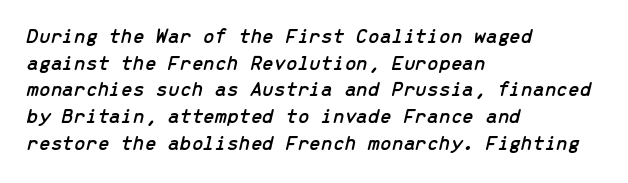
These lines sit exactly where default settings would place them. The glyphs are unaccompanied by any horizontal stroke below them. Tracking value appears to be zero — textbook default spacing. The rendering applies a slant to the glyphs. A classic flush-left, rag-right setting is used for this passage.
